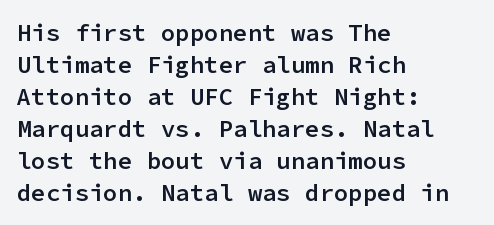
{"italic": "no", "bold": "semi", "underline": "no", "align": "left", "line_spacing": "normal", "line_spacing_ratio": 1.33, "letter_spacing": "normal", "letter_spacing_em": 0.0, "glyph_px": 24}
